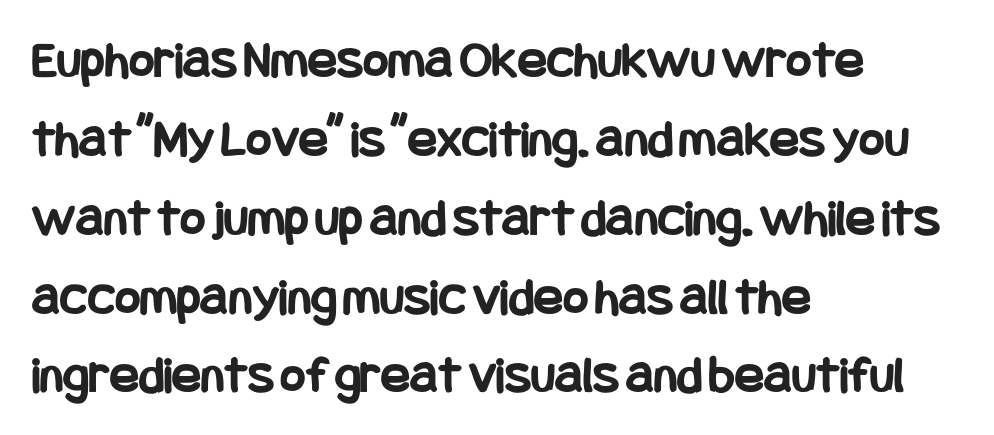
The image shows 54 px bold, condensed sans-serif type, upright; set left-aligned, normal line spacing (1.46x), normal letter spacing, not underlined; low stroke contrast and a large x-height.
